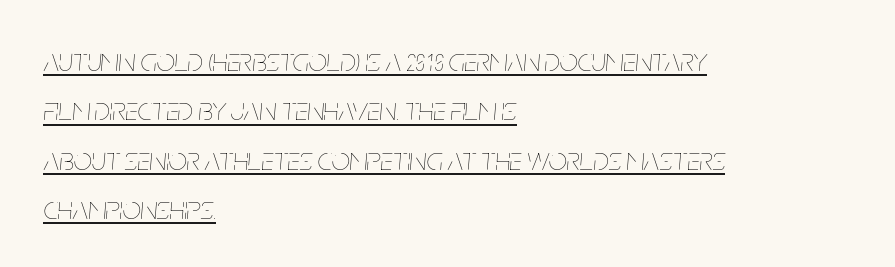
{"italic": "yes", "lean": "right", "slant_degrees": 5, "bold": "no", "weight": "thin", "width": "condensed", "stroke_contrast": "low", "x_height": "large", "monospaced": "no", "underline": "yes", "align": "left", "line_spacing": "normal", "line_spacing_ratio": 1.54, "letter_spacing": "normal", "letter_spacing_em": 0.0, "glyph_px": 32}
